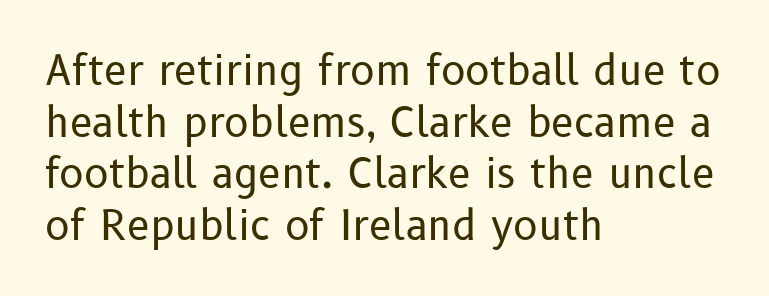
{"serif": "no", "italic": "no", "bold": "no", "weight": "regular", "width": "normal", "stroke_contrast": "low", "x_height": "medium", "monospaced": "no", "underline": "no", "align": "left", "line_spacing": "normal", "line_spacing_ratio": 1.26, "letter_spacing": "normal", "letter_spacing_em": 0.0, "glyph_px": 41}
